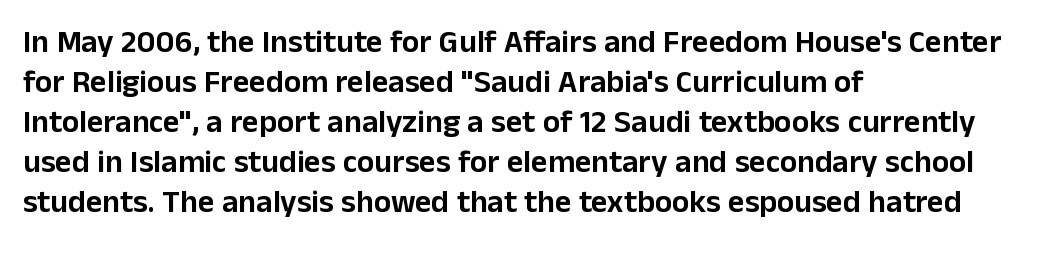
The typesetter chose a ragged-right arrangement here. Is there much room between lines? A standard amount, neither cramped nor airy. In terms of letterspacing, this is plain default setting. The typeface chosen for these lines omits serifs.
